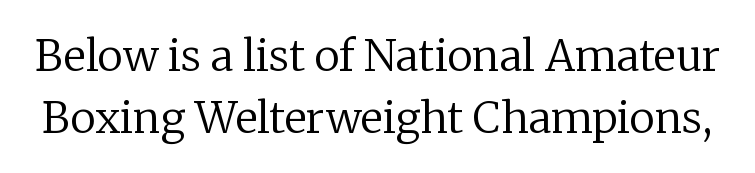
Q: Is the text bold? A: No.
Q: Is the text italic (slanted)? A: No, it is upright.
Q: Is the typeface a serif or a sans-serif typeface? A: Serif.
Q: Is the text underlined? A: No.
Q: Is the spacing between letters normal or unusually wide? A: Normal.
Q: Is the spacing between lines tight, normal or loose? A: Normal.
Q: Width (condensed, normal, or wide)? A: Normal.
Q: Stroke contrast? A: Low.
Q: x-height? A: Medium.
Q: Monospaced? A: No.
